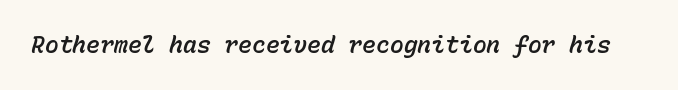
The image shows 23 px text type, italic (leaning right); set normal letter spacing, not underlined.
